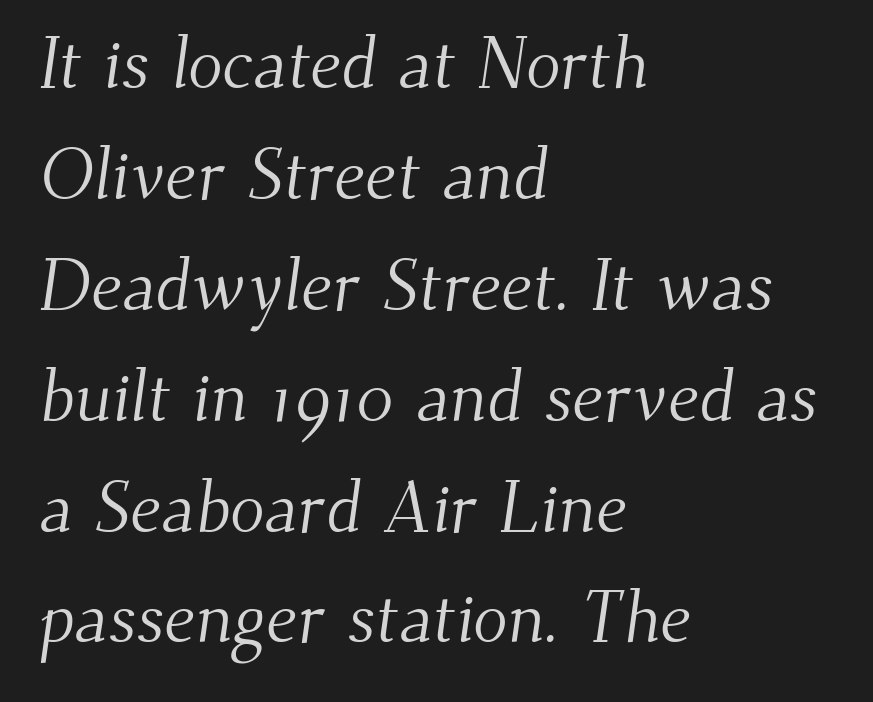
The image shows 72 px light serif type; set left-aligned, normal line spacing (1.54x), normal letter spacing, not underlined; medium stroke contrast and a small x-height.
